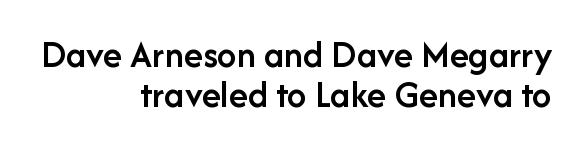
{"serif": "no", "italic": "no", "bold": "semi", "weight": "semibold", "width": "normal", "stroke_contrast": "low", "x_height": "medium", "monospaced": "no", "underline": "no", "align": "right", "line_spacing": "tight", "line_spacing_ratio": 1.03, "letter_spacing": "normal", "letter_spacing_em": 0.0, "glyph_px": 39}
